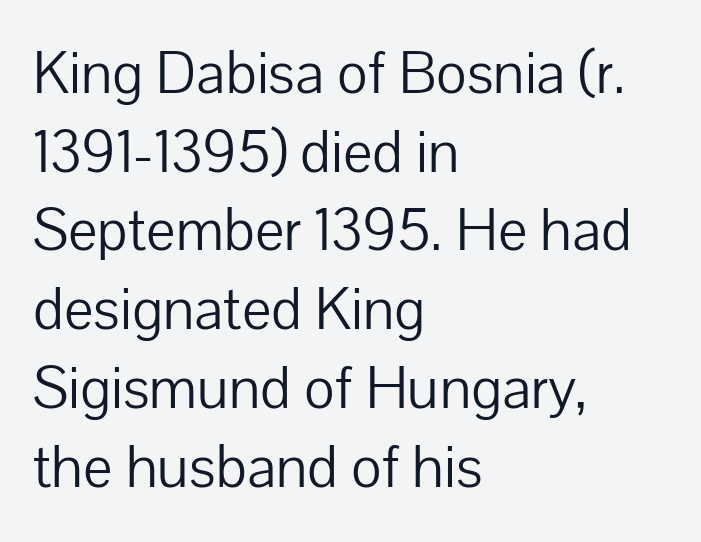
Q: Is the text bold? A: No.
Q: Is the text italic (slanted)? A: No, it is upright.
Q: Is the typeface a serif or a sans-serif typeface? A: Sans-serif.
Q: Is the text underlined? A: No.
Q: How is the paragraph aligned? A: Left-aligned.
Q: Is the spacing between letters normal or unusually wide? A: Normal.
Q: Is the spacing between lines tight, normal or loose? A: Normal.
Q: Width (condensed, normal, or wide)? A: Normal.
Q: Stroke contrast? A: Low.
Q: x-height? A: Medium.
Q: Monospaced? A: No.
